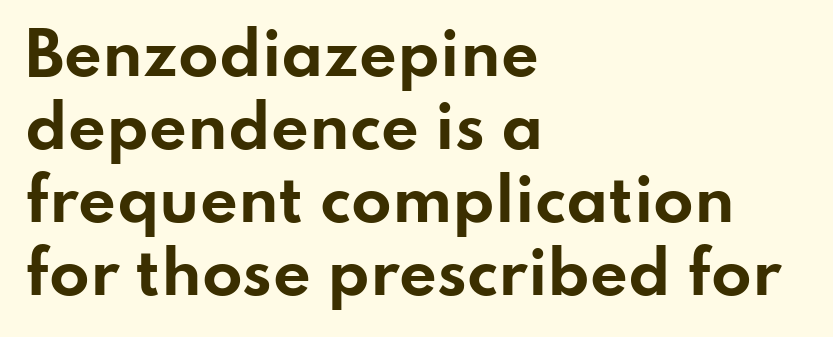
Q: Is the text bold? A: Yes.
Q: Is the text italic (slanted)? A: No, it is upright.
Q: Is the typeface a serif or a sans-serif typeface? A: Sans-serif.
Q: Is the text underlined? A: No.
Q: How is the paragraph aligned? A: Left-aligned.
Q: Is the spacing between letters normal or unusually wide? A: Normal.
Q: Width (condensed, normal, or wide)? A: Wide.
Q: Stroke contrast? A: Low.
Q: x-height? A: Small.
Q: Monospaced? A: No.
